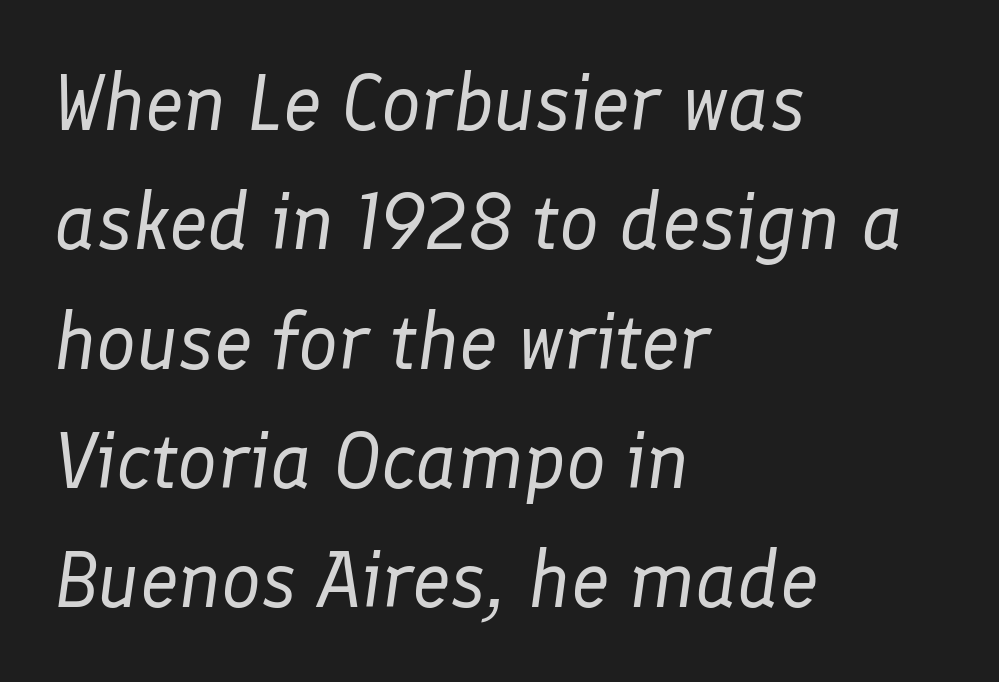
Compared with ordinary roman type, these characters are visibly tilted. Weight: in the light-to-regular range. Unmarked baselines from the first word to the last. Varying glyph widths throughout — classic text-font behaviour.
